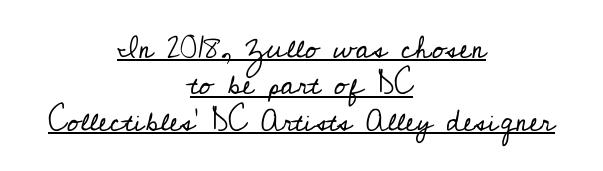
Q: Is the text bold? A: No.
Q: Is the text italic (slanted)? A: Yes.
Q: Is the typeface a serif or a sans-serif typeface? A: Serif.
Q: Is the text underlined? A: Yes.
Q: How is the paragraph aligned? A: Centered.
Q: Is the spacing between letters normal or unusually wide? A: Normal.
Q: Width (condensed, normal, or wide)? A: Normal.
Q: Stroke contrast? A: Low.
Q: x-height? A: Small.
Q: Monospaced? A: No.
